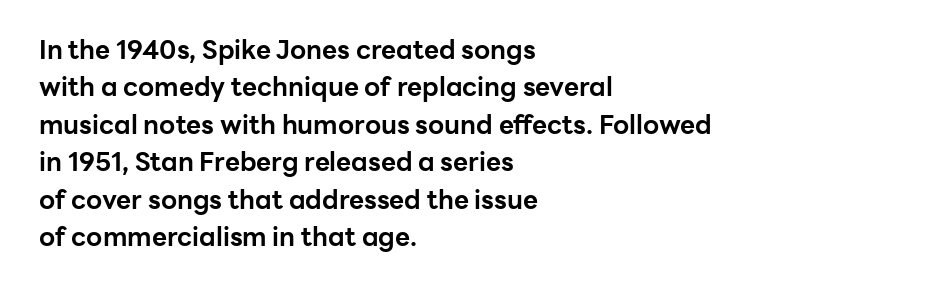
The image shows 26 px bold type, upright; set left-aligned, normal line spacing (1.44x), normal letter spacing, not underlined.
